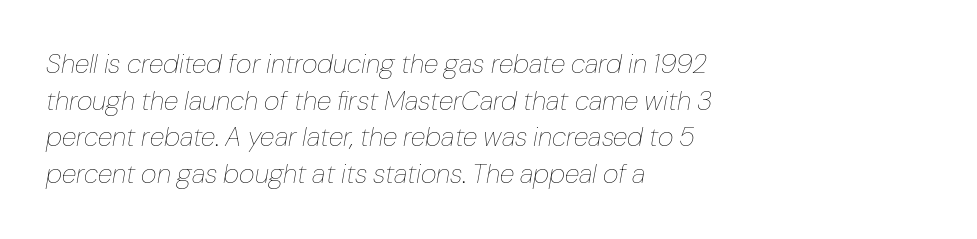
The image shows 27 px text type, italic (leaning right); set left-aligned, normal line spacing (1.36x), normal letter spacing, not underlined.
